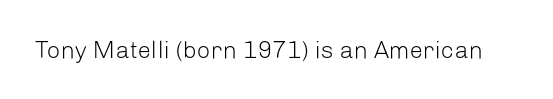
Only glyphs here, with clear space below each row. Notice how the stems are strictly vertical — no italics here. Between one letter and the next there's only the usual sliver of space. Is this a heavy cut? Hardly; it is regular or lighter.
